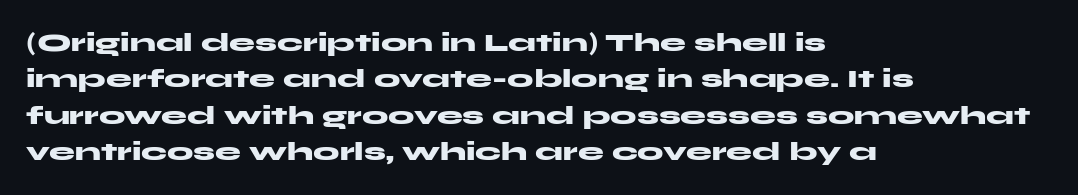
The image shows 26 px bold type, upright; set left-aligned, normal line spacing (1.4x), normal letter spacing, not underlined.
